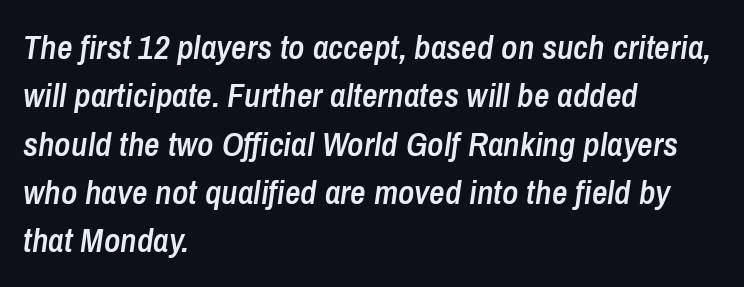
The image shows 34 px semibold, condensed type, italic (leaning right); set left-aligned, normal line spacing (1.42x), normal letter spacing, not underlined; low stroke contrast and a medium x-height.
